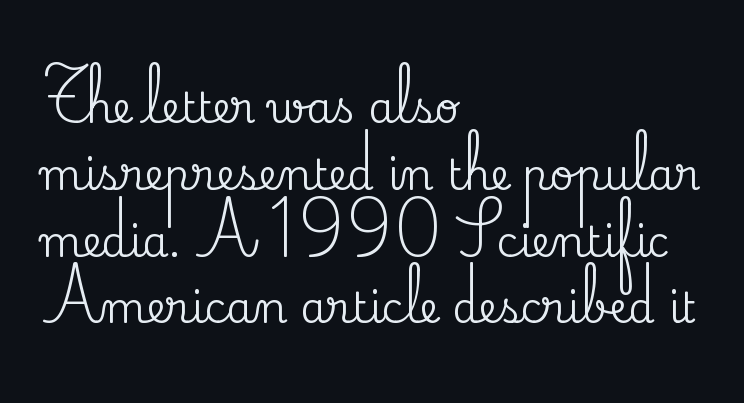
You could call the tracking neutral — neither tight nor loose. Does the type have serifs? Yes, each stem ends in a small foot. Clear beneath every line of the passage. Character widths vary here, with narrow letters taking less room than wide ones.
